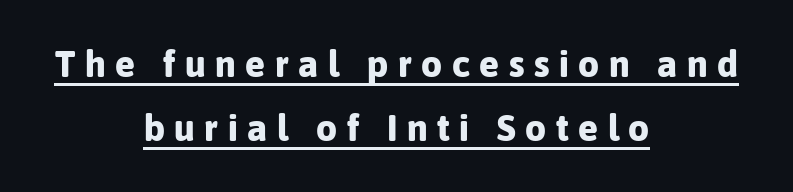
{"serif": "no", "italic": "no", "bold": "yes", "weight": "bold", "width": "normal", "stroke_contrast": "low", "x_height": "medium", "monospaced": "no", "underline": "yes", "align": "center", "line_spacing_ratio": 1.73, "letter_spacing": "wide", "letter_spacing_em": 0.26, "glyph_px": 37}
